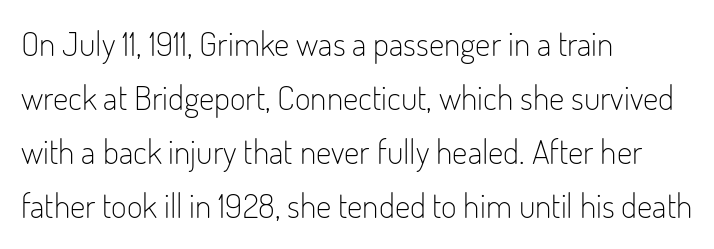
Q: Is the text bold? A: No.
Q: Is the text italic (slanted)? A: No, it is upright.
Q: Is the typeface a serif or a sans-serif typeface? A: Sans-serif.
Q: Is the text underlined? A: No.
Q: How is the paragraph aligned? A: Left-aligned.
Q: Is the spacing between letters normal or unusually wide? A: Normal.
Q: Is the spacing between lines tight, normal or loose? A: Normal.
Q: Width (condensed, normal, or wide)? A: Condensed.
Q: Stroke contrast? A: Low.
Q: x-height? A: Small.
Q: Monospaced? A: No.
